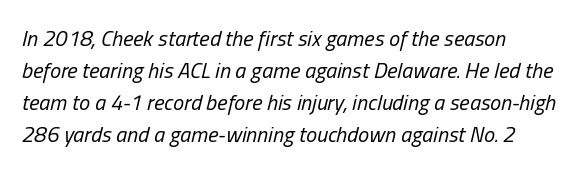
{"italic": "yes", "lean": "right", "slant_degrees": 13, "bold": "no", "underline": "no", "line_spacing": "normal", "line_spacing_ratio": 1.45, "letter_spacing": "normal", "letter_spacing_em": 0.0, "glyph_px": 22}
